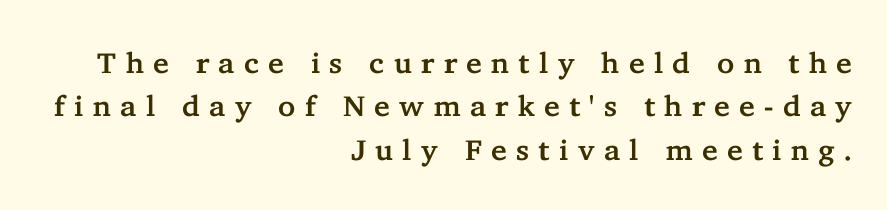
The image shows 29 px serif type, upright; set right-aligned, normal line spacing (1.5x), unusually wide letter spacing (+0.32 em), not underlined; low stroke contrast and a medium x-height.
